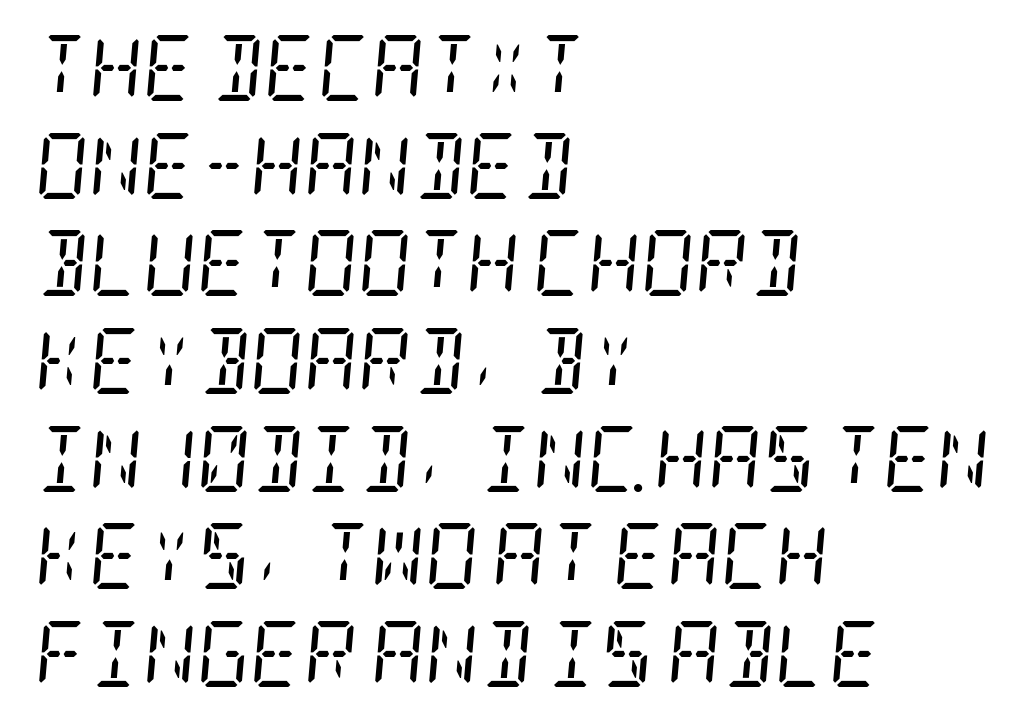
{"serif": "yes", "italic": "yes", "lean": "right", "slant_degrees": 5, "bold": "no", "weight": "regular", "width": "condensed", "stroke_contrast": "low", "x_height": "large", "underline": "no", "align": "left", "line_spacing": "normal", "line_spacing_ratio": 1.48, "letter_spacing": "normal", "letter_spacing_em": 0.0, "glyph_px": 66}
